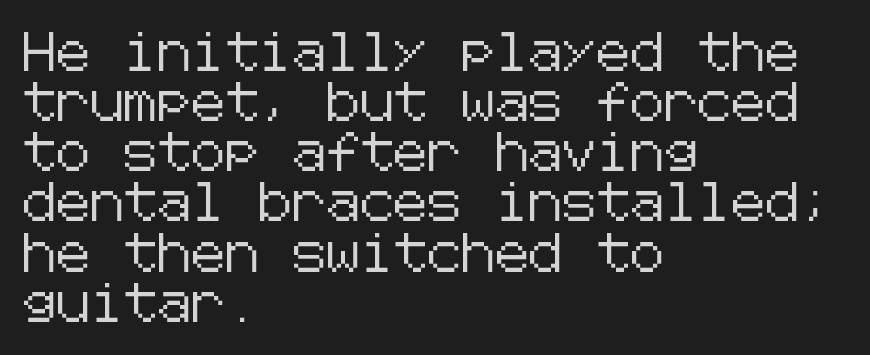
Nobody drew a line under any word here. These lines stack with their left ends in a neat column. Each letter's strokes conclude bluntly, with no projecting serifs. Tracking here is standard; glyphs follow each other at the usual distance. Upright lettering throughout.
